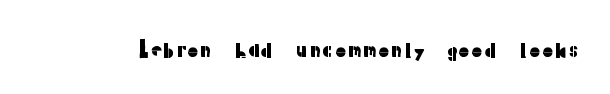
{"italic": "no", "underline": "no", "letter_spacing": "normal", "letter_spacing_em": 0.0, "glyph_px": 21}
